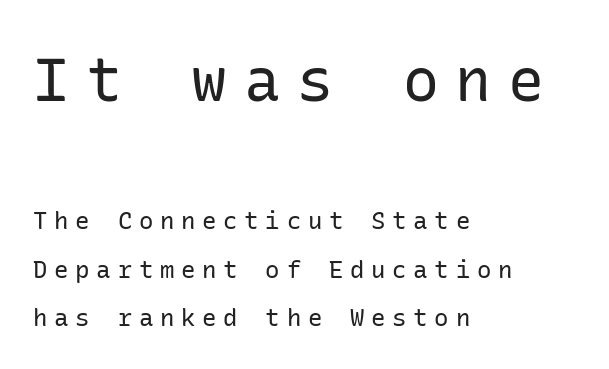
{"serif": "no", "italic": "no", "bold": "no", "weight": "regular", "width": "normal", "stroke_contrast": "low", "x_height": "medium", "underline": "no", "align": "left", "line_spacing": "loose", "line_spacing_ratio": 2.02, "letter_spacing": "wide", "letter_spacing_em": 0.28, "larger_block": "first", "size_ratio": 2.5, "glyph_px": 60}
